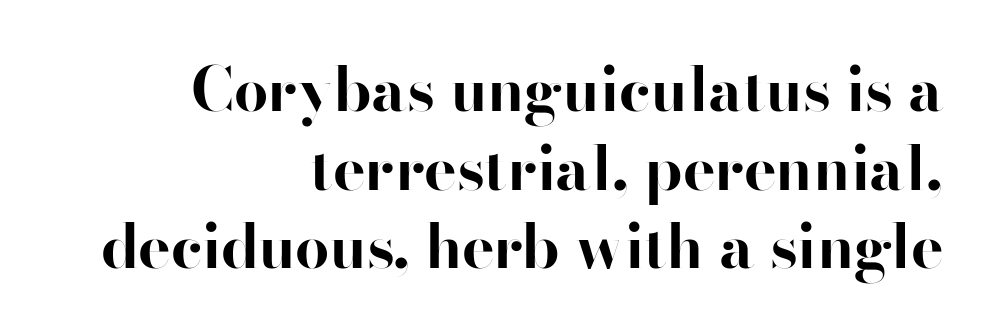
If you drew a ruler down the right edge, every line would touch it. Quick note: interline space is typical. You can tell it's not italic because the verticals are truly vertical. The typeface chosen for these lines omits serifs. Words appear dense and cohesive because spacing is normal. Compared with an ordinary text face, these strokes are far heavier — a full bold.
